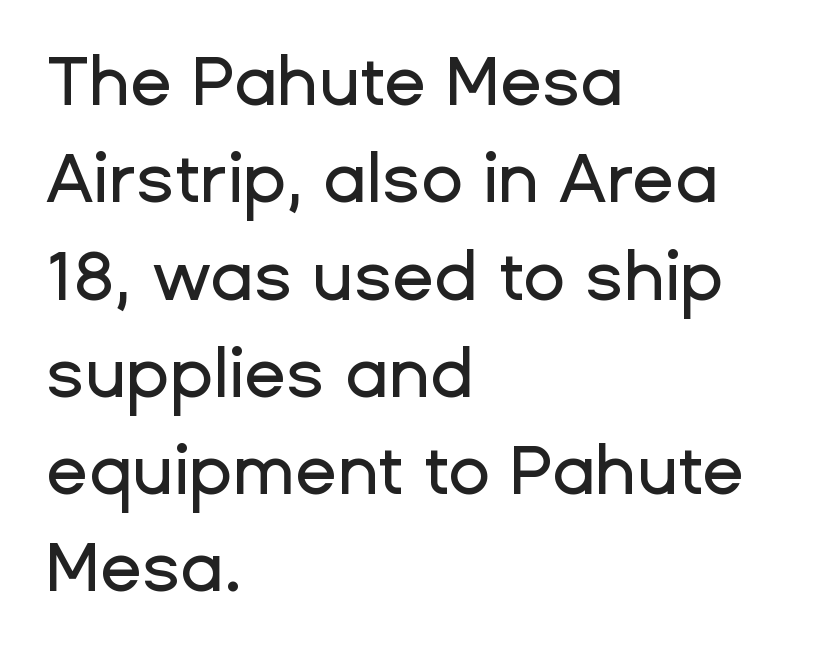
{"serif": "no", "italic": "no", "width": "normal", "stroke_contrast": "low", "x_height": "medium", "monospaced": "no", "underline": "no", "align": "left", "line_spacing": "normal", "line_spacing_ratio": 1.41, "letter_spacing": "normal", "letter_spacing_em": 0.0, "glyph_px": 69}
